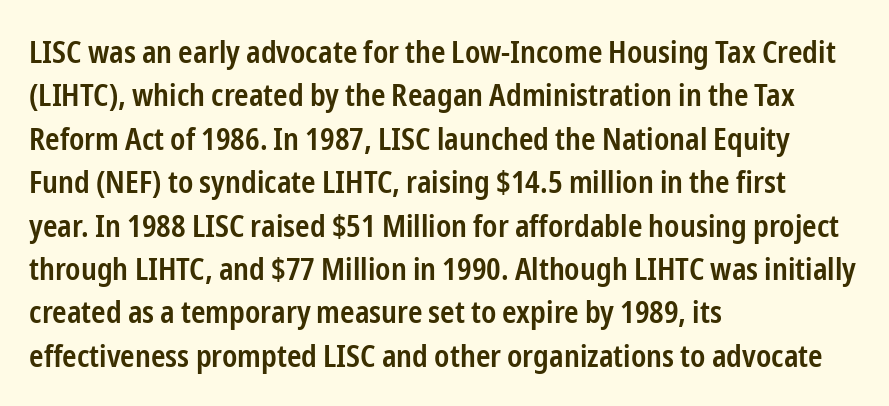
Q: Is the text bold? A: Semi-bold.
Q: Is the text italic (slanted)? A: No, it is upright.
Q: Is the typeface a serif or a sans-serif typeface? A: Sans-serif.
Q: Is the text underlined? A: No.
Q: How is the paragraph aligned? A: Left-aligned.
Q: Is the spacing between letters normal or unusually wide? A: Normal.
Q: Is the spacing between lines tight, normal or loose? A: Normal.
Q: Width (condensed, normal, or wide)? A: Condensed.
Q: Stroke contrast? A: Low.
Q: x-height? A: Medium.
Q: Monospaced? A: No.
